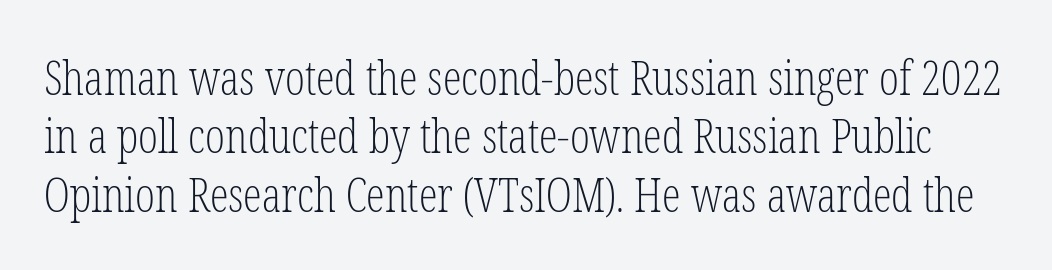
The image shows 47 px light, condensed serif type, upright; set line spacing 1.24x, normal letter spacing, not underlined; low stroke contrast and a medium x-height.
